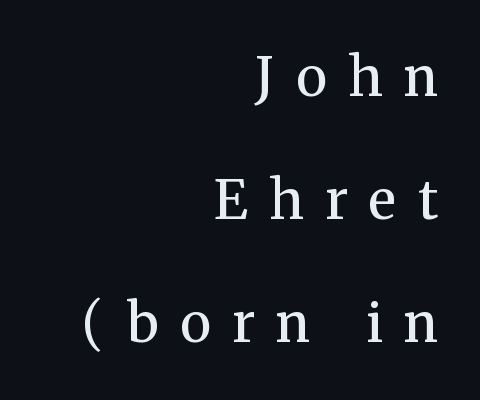
The image shows 54 px regular-weight serif type, upright; set right-aligned, loose line spacing (2.28x), unusually wide letter spacing (+0.4 em), not underlined; medium stroke contrast and a medium x-height.
